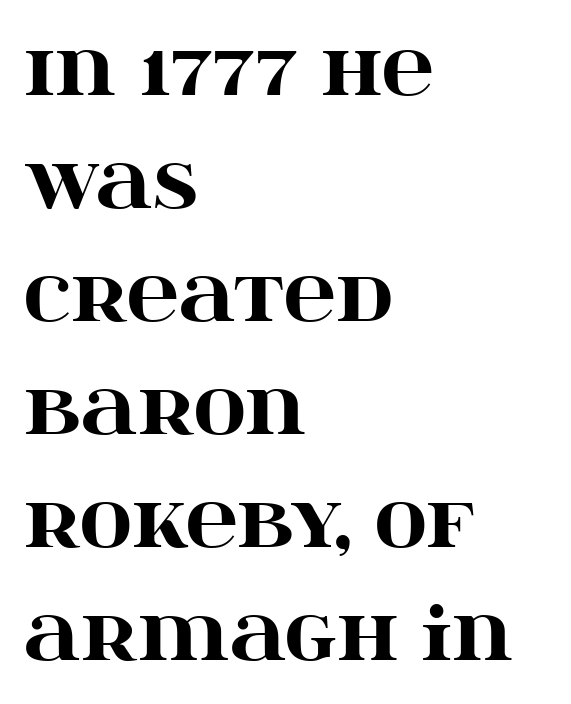
Q: Is the text bold? A: Yes.
Q: Is the text italic (slanted)? A: No, it is upright.
Q: Is the typeface a serif or a sans-serif typeface? A: Serif.
Q: Is the text underlined? A: No.
Q: How is the paragraph aligned? A: Left-aligned.
Q: Is the spacing between letters normal or unusually wide? A: Normal.
Q: Is the spacing between lines tight, normal or loose? A: Normal.
Q: Width (condensed, normal, or wide)? A: Wide.
Q: Stroke contrast? A: High.
Q: x-height? A: Large.
Q: Monospaced? A: No.
